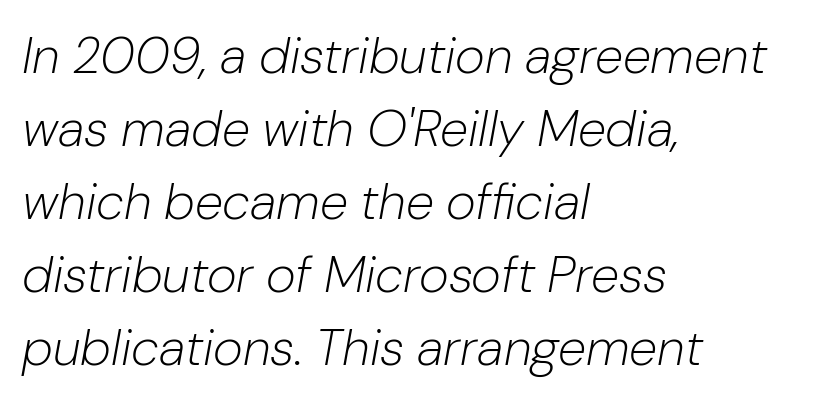
Decoration check: the copy has no underline. Spacing between characters is what you'd get straight out of the box. Summary of weight: not heavy and not bold. Horizontal alignment here is leftward, the default for most running prose. Slant detected: the letters are inclined. Leading: standard.
